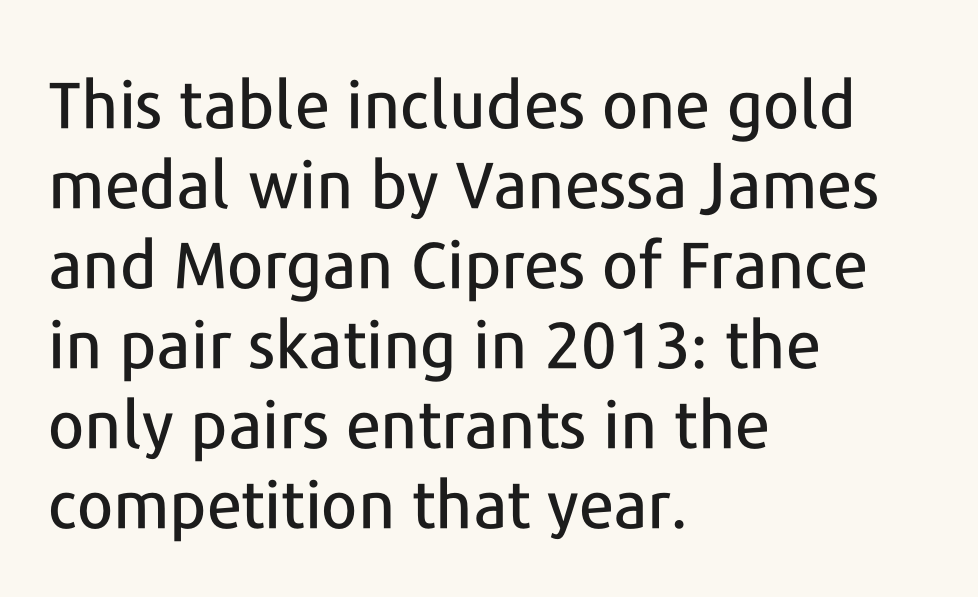
The image shows 65 px sans-serif type, upright; set left-aligned, line spacing 1.23x, normal letter spacing, not underlined; low stroke contrast and a medium x-height.
